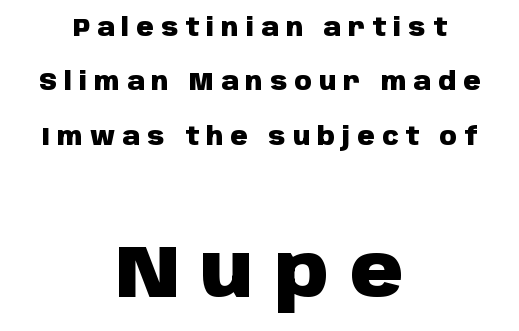
{"serif": "no", "italic": "no", "bold": "yes", "weight": "heavy", "width": "normal", "stroke_contrast": "low", "x_height": "large", "monospaced": "no", "underline": "no", "align": "center", "line_spacing": "loose", "line_spacing_ratio": 2.27, "letter_spacing": "wide", "letter_spacing_em": 0.3, "larger_block": "second", "size_ratio": 3.04, "glyph_px": 73}
